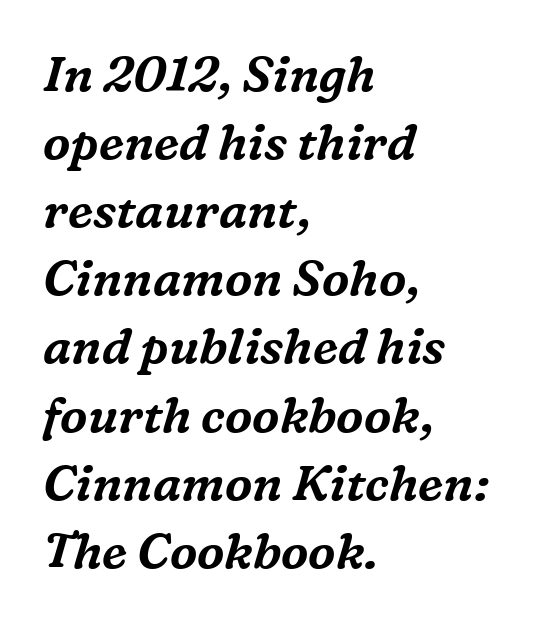
Q: Is the text italic (slanted)? A: Yes, it leans right by about 16 degrees.
Q: Is the typeface a serif or a sans-serif typeface? A: Serif.
Q: Is the text underlined? A: No.
Q: How is the paragraph aligned? A: Left-aligned.
Q: Is the spacing between letters normal or unusually wide? A: Normal.
Q: Is the spacing between lines tight, normal or loose? A: Normal.
Q: Width (condensed, normal, or wide)? A: Normal.
Q: Stroke contrast? A: Medium.
Q: x-height? A: Medium.
Q: Monospaced? A: No.
